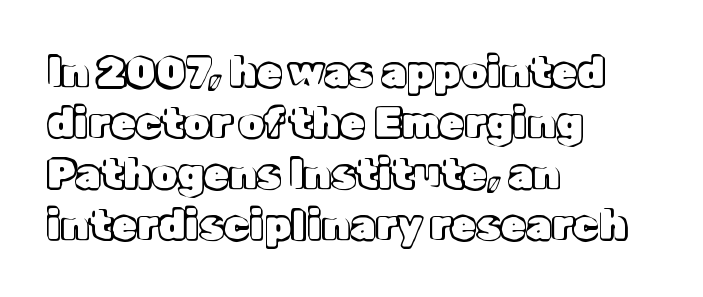
The image shows 41 px text type, upright; set left-aligned, line spacing 1.24x, normal letter spacing, not underlined; a medium x-height.
